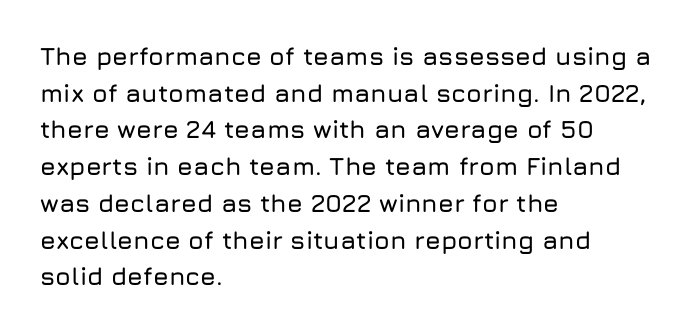
The letters stand straight up with perfectly vertical stems. The tracking reads as untouched default to a designer's eye. Vertical spacing — default. All the whitespace from short lines collects on the right. Bare-footed words on every line.
